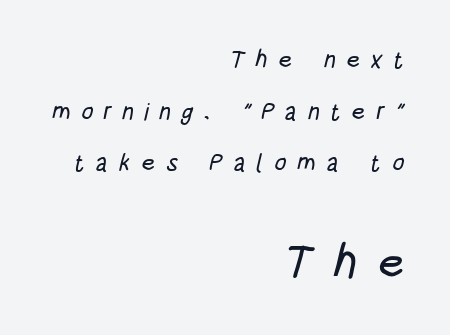
The image shows 47 px condensed sans-serif type; set right-aligned, loose line spacing (2.15x), unusually wide letter spacing (+0.43 em), not underlined; the second (bottom) block is 1.96x larger; low stroke contrast and a large x-height.
